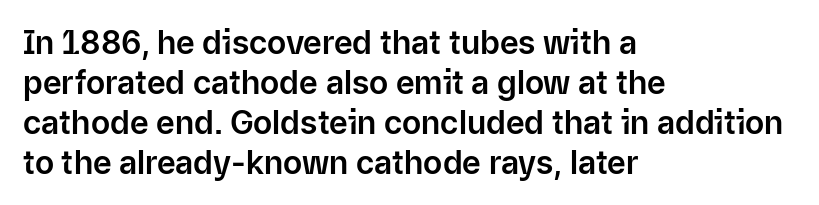
The typesetter chose a ragged-right arrangement here. Is there much room between lines? A standard amount, neither cramped nor airy. In terms of letterspacing, this is plain default setting. The typeface chosen for these lines omits serifs.
